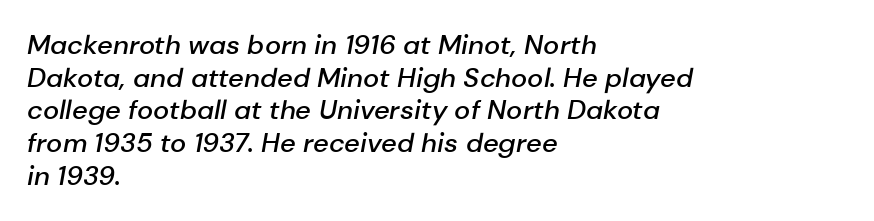
{"italic": "yes", "lean": "right", "slant_degrees": 10, "bold": "semi", "underline": "no", "align": "left", "line_spacing_ratio": 1.21, "letter_spacing": "normal", "letter_spacing_em": 0.0, "glyph_px": 27}
